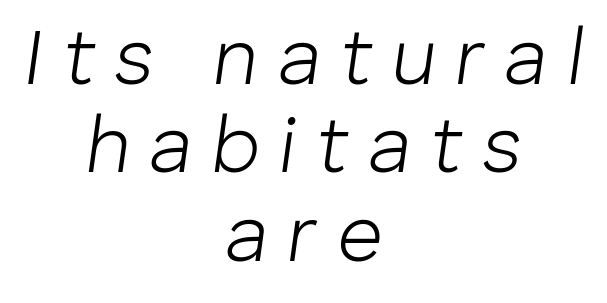
The image shows 79 px light type, italic (leaning right); set centered, tight line spacing (1.12x), unusually wide letter spacing (+0.24 em), not underlined; low stroke contrast and a medium x-height.
